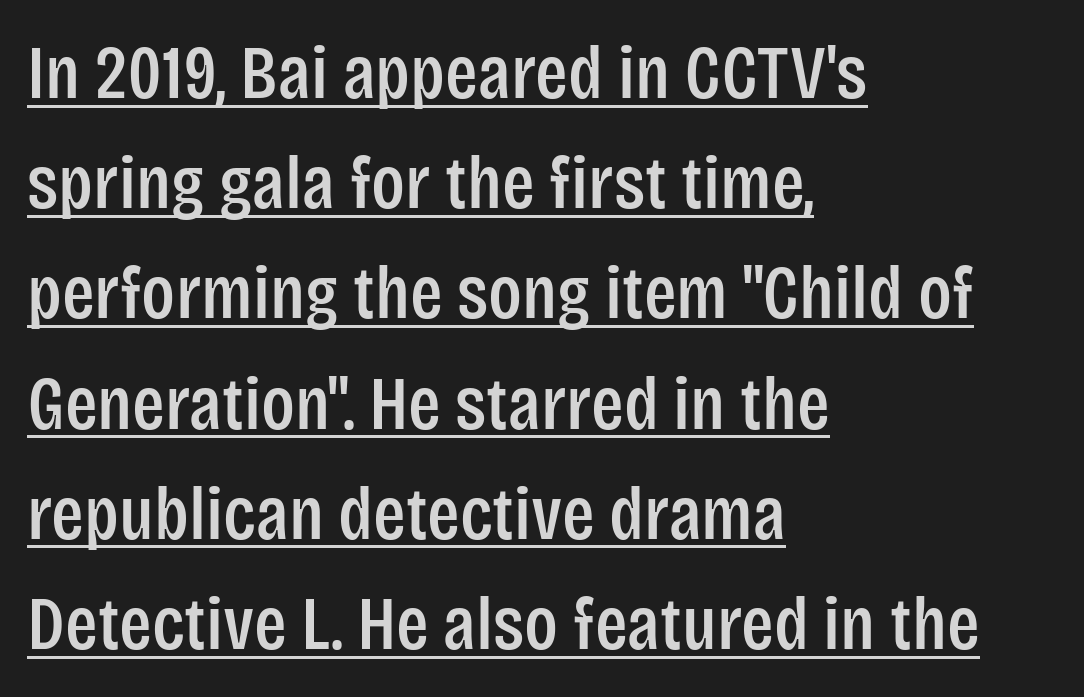
The image shows 76 px condensed sans-serif type, upright; set left-aligned, normal line spacing (1.45x), normal letter spacing, underlined; low stroke contrast and a large x-height.
